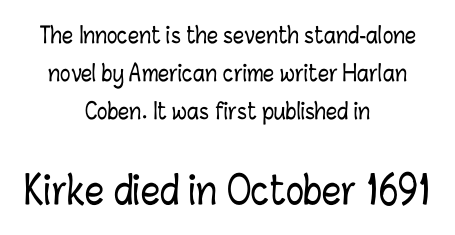
Style check: upright. This layout puts the modest block above and the oversized block below. The text block is weighted toward neither margin, spreading evenly from the middle. Here the glyphs are tracked normally, forming tight word shapes.
